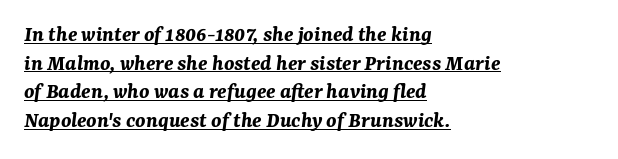
The image shows 23 px bold type, italic (leaning right); set left-aligned, normal line spacing (1.25x), normal letter spacing, underlined.
